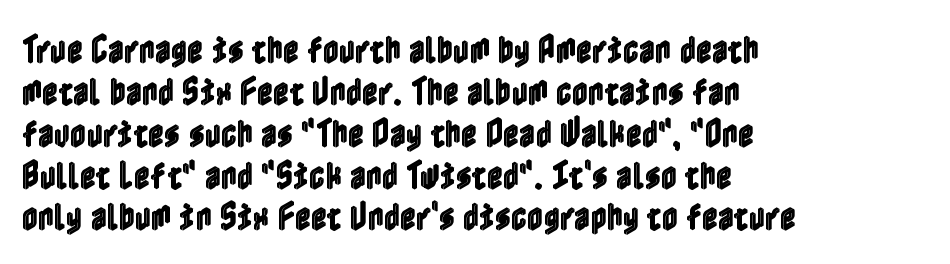
Do the letters lean? They stand straight. Left-aligned paragraph, ragged on the right. The passage shown has conventional tracking throughout. The space directly below the letters is spotless. The designer left line spacing at the default.
